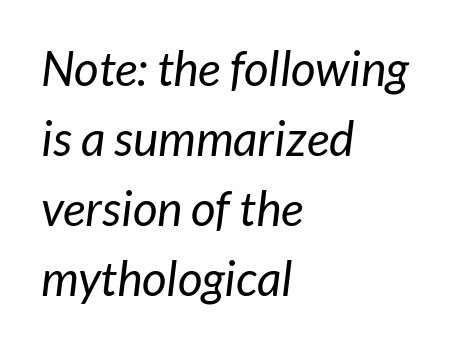
{"serif": "no", "bold": "no", "weight": "regular", "width": "normal", "stroke_contrast": "low", "x_height": "medium", "monospaced": "no", "underline": "no", "align": "left", "line_spacing": "normal", "line_spacing_ratio": 1.46, "letter_spacing": "normal", "letter_spacing_em": 0.0, "glyph_px": 48}
